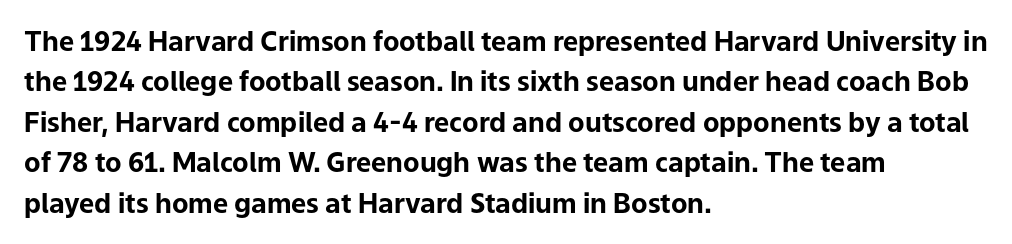
Look at the tracking — it's just the regular setting, nothing added. A classic flush-left, rag-right setting is used for this passage. Lines of text with bare space underneath. The font's upright variant was chosen for this text.
